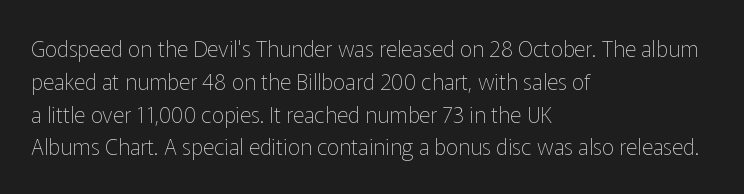
Descender tails drop into unmarked territory. Vertically, the passage feels balanced, rows spaced as you'd expect. The typesetter chose a ragged-right arrangement here. The typography opts for an upright posture over an oblique one. The rendering keeps characters at their native spacing. Stroke mass is kept to a normal reading level or below.
